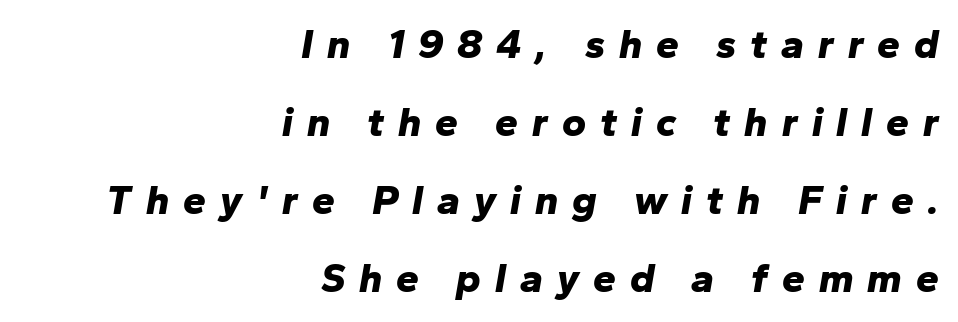
The whole block is typeset with a tilt. Lines of text with bare space underneath. Each letter keeps its own natural width here, so spacing adapts to shape. The letters are spread apart with noticeably loose tracking. This sample is right-justified, so line beginnings fall wherever the words allow.
